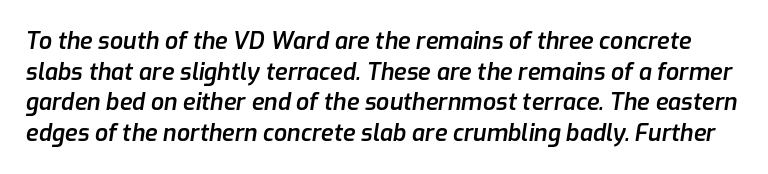
The image shows 23 px text type, italic (leaning right); set normal line spacing (1.33x), normal letter spacing, not underlined.
